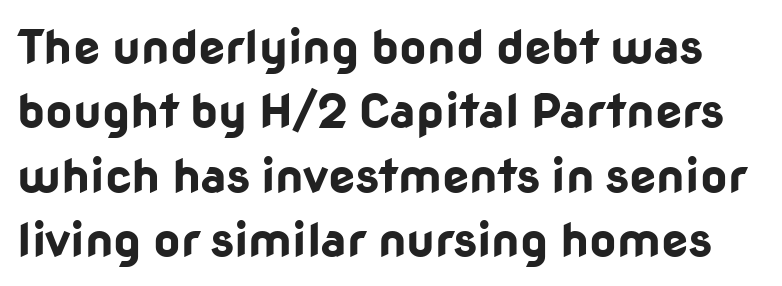
Q: Is the text bold? A: Yes.
Q: Is the text italic (slanted)? A: No, it is upright.
Q: Is the typeface a serif or a sans-serif typeface? A: Sans-serif.
Q: Is the text underlined? A: No.
Q: Is the spacing between letters normal or unusually wide? A: Normal.
Q: Is the spacing between lines tight, normal or loose? A: Normal.
Q: Width (condensed, normal, or wide)? A: Normal.
Q: Stroke contrast? A: Low.
Q: x-height? A: Medium.
Q: Monospaced? A: No.
